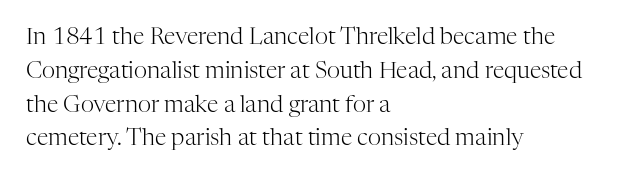
{"italic": "no", "bold": "no", "underline": "no", "align": "left", "line_spacing": "normal", "line_spacing_ratio": 1.47, "letter_spacing": "normal", "letter_spacing_em": 0.0, "glyph_px": 23}
